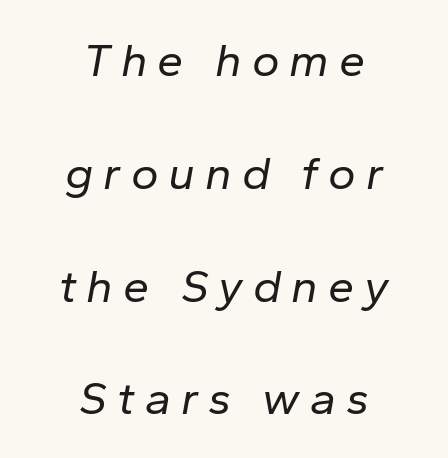
The image shows 47 px regular-weight type, italic (leaning right); set centered, loose line spacing (2.4x), unusually wide letter spacing (+0.21 em), not underlined; low stroke contrast and a medium x-height.
